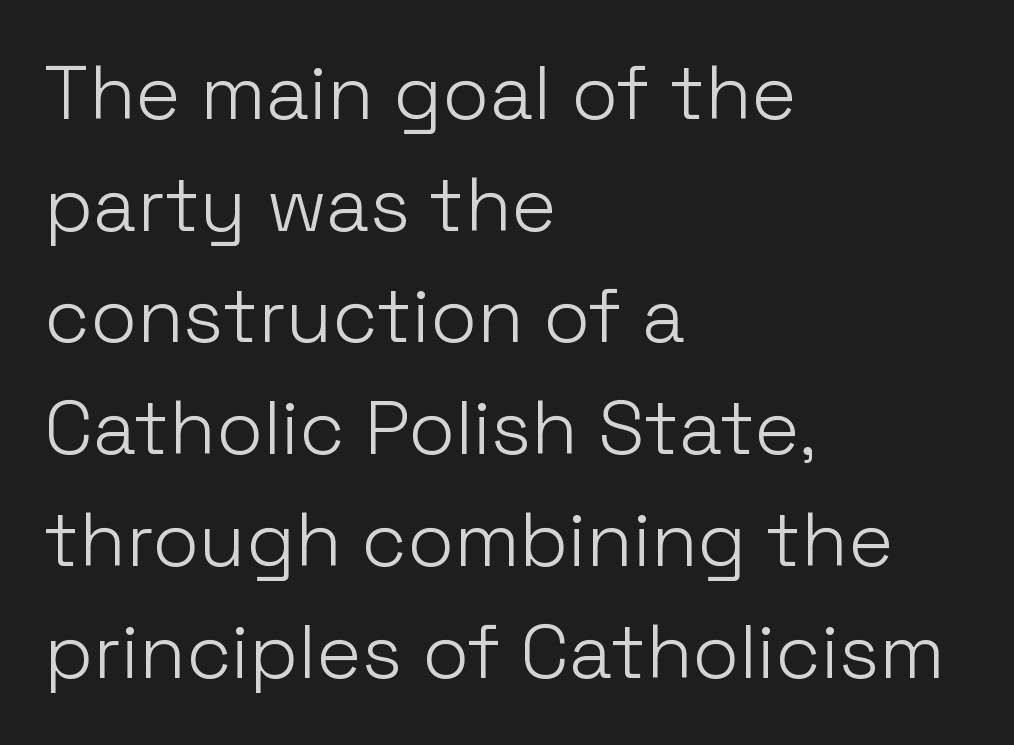
The image shows 76 px light sans-serif type, upright; set left-aligned, normal line spacing (1.47x), normal letter spacing, not underlined; low stroke contrast and a medium x-height.
